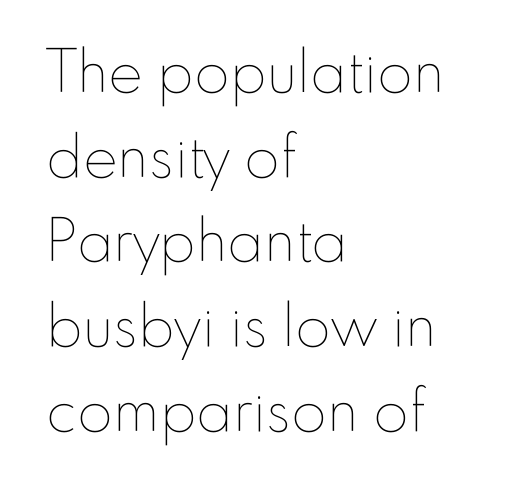
Q: Is the text bold? A: No.
Q: Is the text italic (slanted)? A: No, it is upright.
Q: Is the text underlined? A: No.
Q: How is the paragraph aligned? A: Left-aligned.
Q: Is the spacing between letters normal or unusually wide? A: Normal.
Q: Is the spacing between lines tight, normal or loose? A: Normal.
Q: Width (condensed, normal, or wide)? A: Normal.
Q: Stroke contrast? A: Low.
Q: x-height? A: Small.
Q: Monospaced? A: No.
